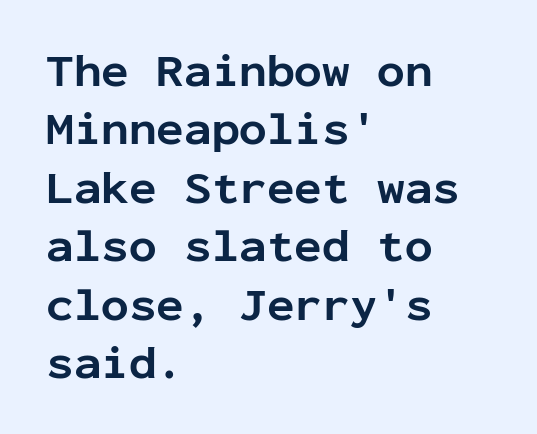
The image shows 46 px bold sans-serif type, upright, monospaced; set left-aligned, normal line spacing (1.27x), normal letter spacing, not underlined; low stroke contrast and a medium x-height.
